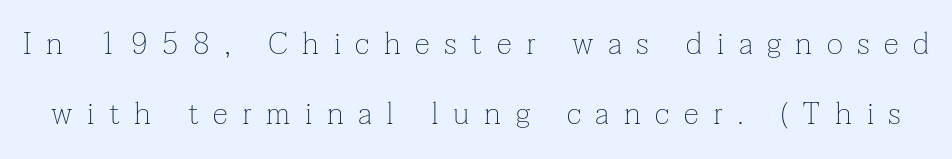
The image shows 31 px thin serif type, upright; set loose line spacing (2.26x), unusually wide letter spacing (+0.47 em), not underlined; low stroke contrast and a medium x-height.
